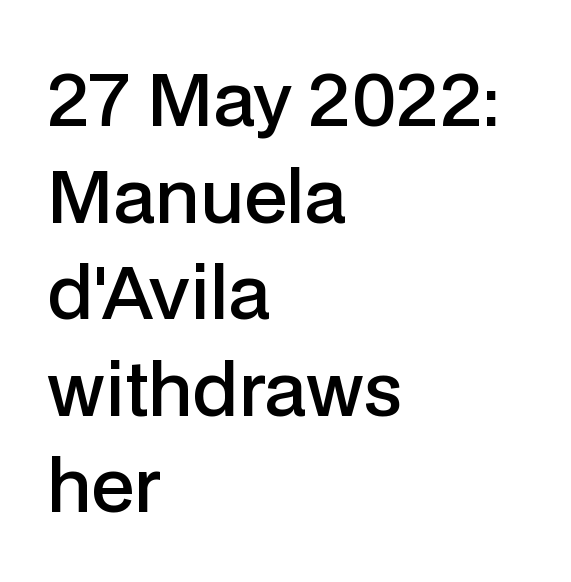
Q: Is the text bold? A: Semi-bold.
Q: Is the text italic (slanted)? A: No, it is upright.
Q: Is the typeface a serif or a sans-serif typeface? A: Sans-serif.
Q: Is the text underlined? A: No.
Q: How is the paragraph aligned? A: Left-aligned.
Q: Is the spacing between letters normal or unusually wide? A: Normal.
Q: Is the spacing between lines tight, normal or loose? A: Normal.
Q: Width (condensed, normal, or wide)? A: Normal.
Q: Stroke contrast? A: Low.
Q: x-height? A: Medium.
Q: Monospaced? A: No.
